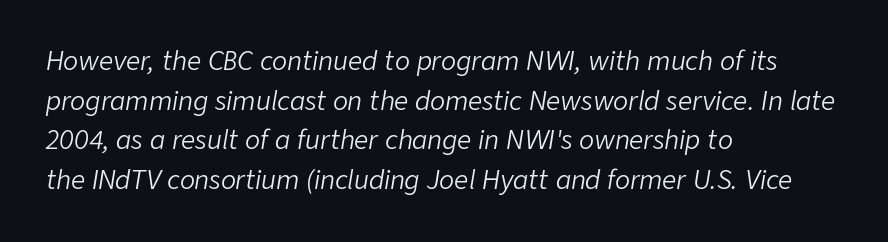
Q: Is the text bold? A: No.
Q: Is the text italic (slanted)? A: Yes, it leans right by about 9 degrees.
Q: Is the text underlined? A: No.
Q: How is the paragraph aligned? A: Left-aligned.
Q: Is the spacing between letters normal or unusually wide? A: Normal.
Q: Is the spacing between lines tight, normal or loose? A: Normal.
